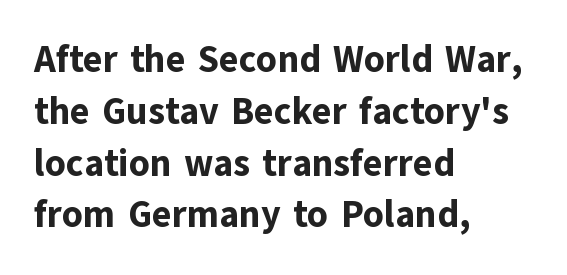
Where is the straight margin? On the left. Descender tails drop into unmarked territory. Students, note that the glyphs here touch the page at normal intervals. Unlike a traditional serif, this face leaves its strokes unadorned. Proportional: the letters do not fall into vertical columns.
